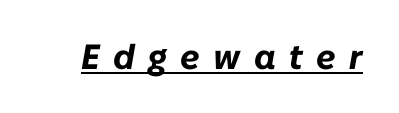
Q: Is the text bold? A: Yes.
Q: Is the text italic (slanted)? A: Yes, it leans right by about 10 degrees.
Q: Is the text underlined? A: Yes.
Q: Is the spacing between letters normal or unusually wide? A: Unusually wide.
Q: Width (condensed, normal, or wide)? A: Normal.
Q: Stroke contrast? A: Low.
Q: x-height? A: Medium.
Q: Monospaced? A: No.
